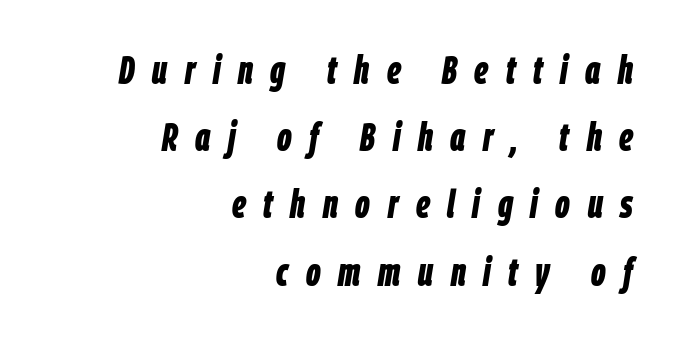
Q: Is the text bold? A: Yes.
Q: Is the text italic (slanted)? A: Yes, it leans right by about 9 degrees.
Q: Is the text underlined? A: No.
Q: How is the paragraph aligned? A: Right-aligned.
Q: Is the spacing between letters normal or unusually wide? A: Unusually wide.
Q: Is the spacing between lines tight, normal or loose? A: Normal.
Q: Width (condensed, normal, or wide)? A: Condensed.
Q: Stroke contrast? A: Low.
Q: x-height? A: Large.
Q: Monospaced? A: No.
